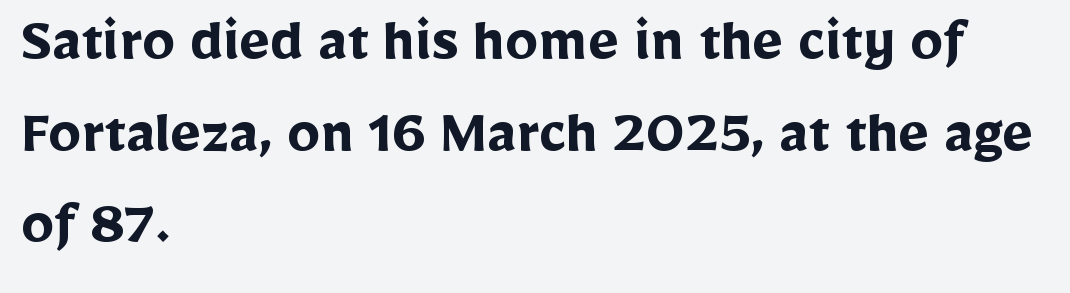
Normally led — the rows are evenly, conventionally spaced. This sample uses a sans-serif face. Every letter is thick-stroked: bold, no question. Spacing between characters is what you'd get straight out of the box. Characters remain perfectly vertical along every line. The passage shown is typed in a proportional face where columns would drift.
